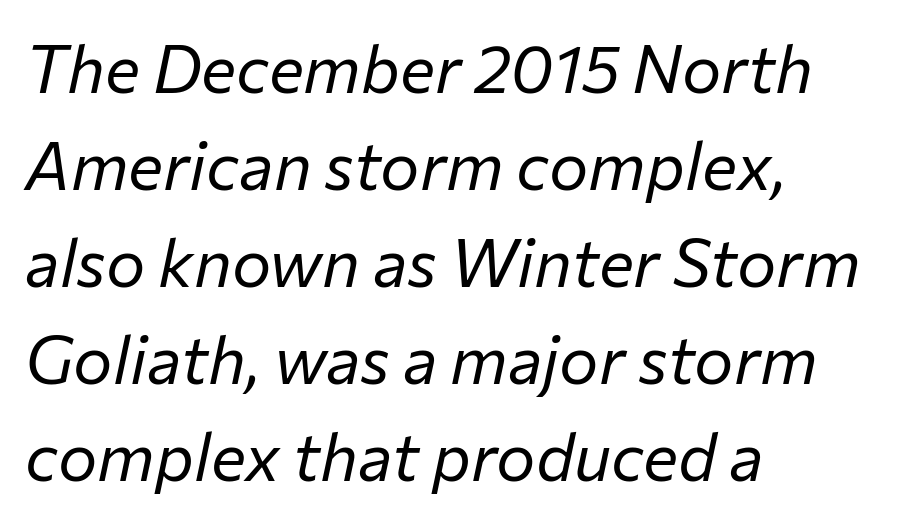
{"italic": "yes", "lean": "right", "slant_degrees": 12, "bold": "no", "weight": "regular", "width": "normal", "stroke_contrast": "low", "x_height": "medium", "monospaced": "no", "underline": "no", "align": "left", "line_spacing": "normal", "line_spacing_ratio": 1.47, "letter_spacing": "normal", "letter_spacing_em": 0.0, "glyph_px": 66}
